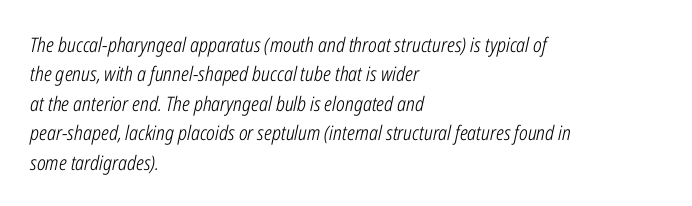
How are the letters spaced? Ordinarily, with no added tracking. Weight: not bold — regular or lighter. Horizontal alignment here is leftward, the default for most running prose. There's an unmistakable incline to the writing here.
